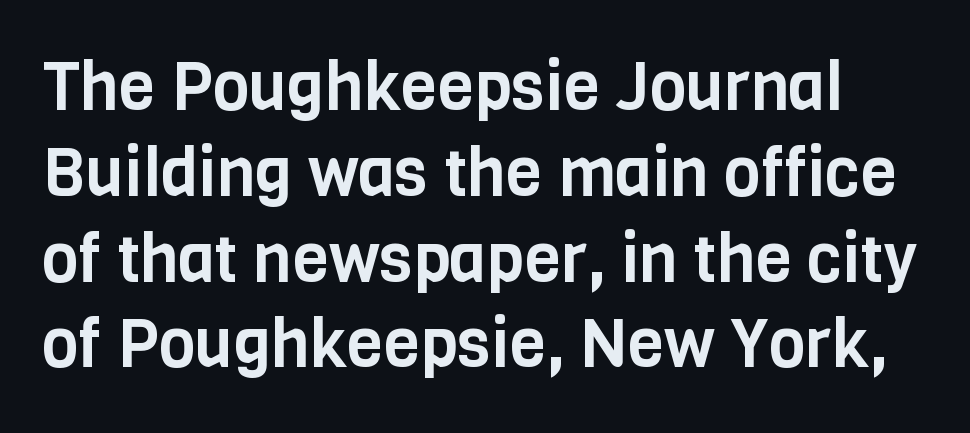
The passage shown is typeset with a sans-serif family. The letterforms sit shoulder to shoulder at normal distance. Lines of text with bare space underneath. Varying glyph widths throughout — classic text-font behaviour. The lines sit at an ordinary, default distance from one another.
